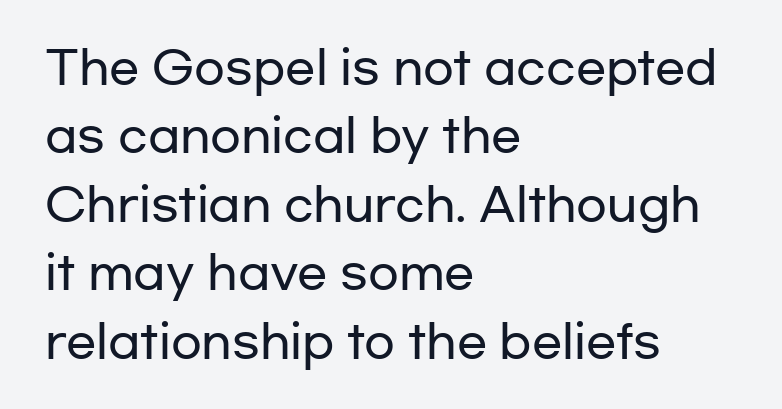
{"serif": "no", "italic": "no", "width": "wide", "stroke_contrast": "low", "x_height": "medium", "monospaced": "no", "underline": "no", "align": "left", "line_spacing": "normal", "line_spacing_ratio": 1.52, "letter_spacing": "normal", "letter_spacing_em": 0.0, "glyph_px": 45}
